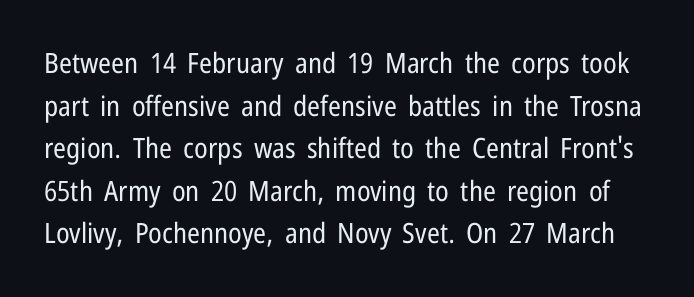
Normally led — the rows are evenly, conventionally spaced. Characters follow at the spacing the type designer built in. Is this a fixed-width face? No — the glyphs have proportional, varying widths. Check the space under the baseline: it is left empty. Unlike a traditional serif, this face leaves its strokes unadorned. The letters stand straight up with perfectly vertical stems.
